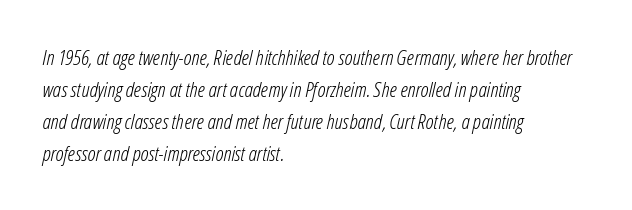
The image shows 21 px text type, italic (leaning right); set left-aligned, normal line spacing (1.52x), normal letter spacing, not underlined.
